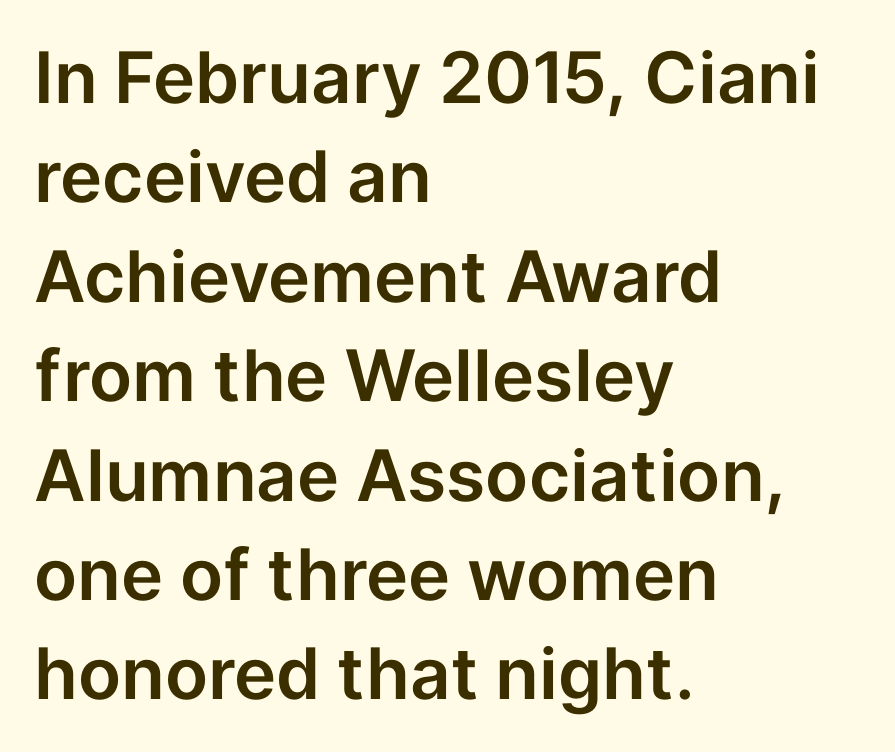
How are the letters spaced? Ordinarily, with no added tracking. These lines stack with their left ends in a neat column. Rendered with straight, roman letterforms. Underline: absent.
